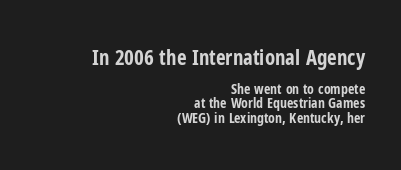
Q: Is the text bold? A: Yes.
Q: Is the text italic (slanted)? A: No, it is upright.
Q: Is the text underlined? A: No.
Q: How is the paragraph aligned? A: Right-aligned.
Q: Is the spacing between letters normal or unusually wide? A: Normal.
Q: Is the spacing between lines tight, normal or loose? A: Tight.
Q: Which block of text is set in a larger size, the first (top) or the second (bottom)? A: The first (top) one.
